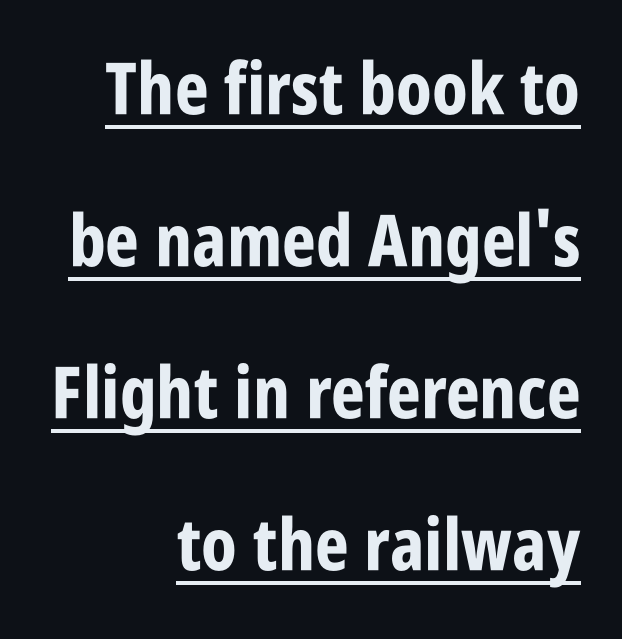
Q: Is the text bold? A: Yes.
Q: Is the text italic (slanted)? A: No, it is upright.
Q: Is the typeface a serif or a sans-serif typeface? A: Sans-serif.
Q: Is the text underlined? A: Yes.
Q: How is the paragraph aligned? A: Right-aligned.
Q: Is the spacing between letters normal or unusually wide? A: Normal.
Q: Is the spacing between lines tight, normal or loose? A: Loose.
Q: Width (condensed, normal, or wide)? A: Condensed.
Q: Stroke contrast? A: Low.
Q: x-height? A: Large.
Q: Monospaced? A: No.
